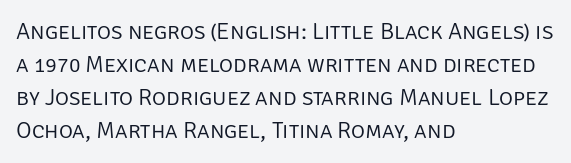
Q: Is the text bold? A: No.
Q: Is the text italic (slanted)? A: No, it is upright.
Q: Is the text underlined? A: No.
Q: How is the paragraph aligned? A: Left-aligned.
Q: Is the spacing between letters normal or unusually wide? A: Normal.
Q: Is the spacing between lines tight, normal or loose? A: Normal.
